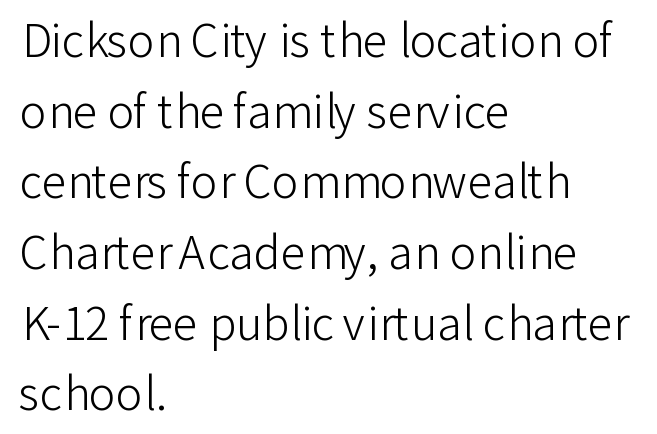
Q: Is the text bold? A: No.
Q: Is the text italic (slanted)? A: No, it is upright.
Q: Is the typeface a serif or a sans-serif typeface? A: Sans-serif.
Q: Is the text underlined? A: No.
Q: How is the paragraph aligned? A: Left-aligned.
Q: Is the spacing between letters normal or unusually wide? A: Normal.
Q: Is the spacing between lines tight, normal or loose? A: Normal.
Q: Width (condensed, normal, or wide)? A: Normal.
Q: Stroke contrast? A: Low.
Q: x-height? A: Medium.
Q: Monospaced? A: No.
